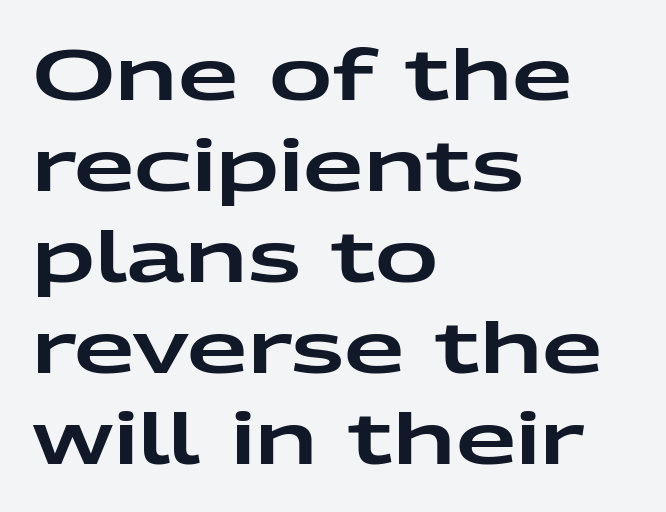
Just letters on the line, the space beneath them empty. Nothing sits at the stroke ends, so this counts as sans-serif. Notice how the stems are strictly vertical — no italics here. Vertically, the passage feels balanced, rows spaced as you'd expect.
